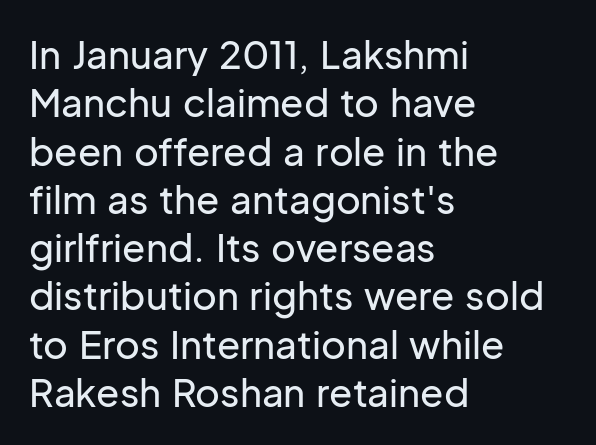
Q: Is the text italic (slanted)? A: No, it is upright.
Q: Is the typeface a serif or a sans-serif typeface? A: Sans-serif.
Q: Is the text underlined? A: No.
Q: How is the paragraph aligned? A: Left-aligned.
Q: Is the spacing between letters normal or unusually wide? A: Normal.
Q: Is the spacing between lines tight, normal or loose? A: Normal.
Q: Width (condensed, normal, or wide)? A: Normal.
Q: Stroke contrast? A: Low.
Q: x-height? A: Medium.
Q: Monospaced? A: No.
